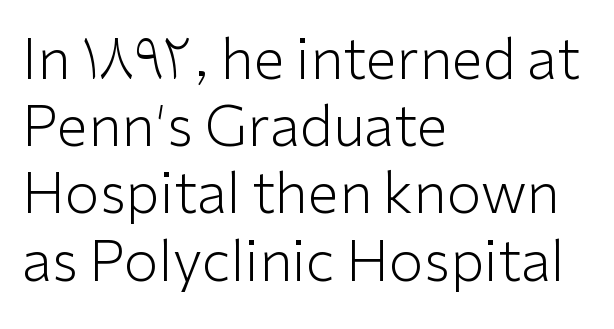
Alignment: flush left. Serif or sans? Sans — the stroke terminals are bare. The specimen reads as upright at a glance. Quick note: underline off. A typesetter would call this proportional, since set widths differ per character. Look at the tracking — it's just the regular setting, nothing added.
